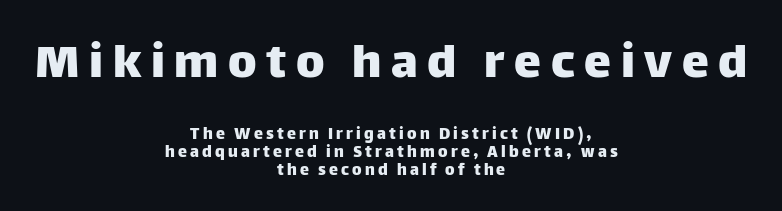
The image shows 54 px sans-serif type, upright; set centered, tight line spacing (1.0x), not underlined; the first (top) block is 3.0x larger; low stroke contrast and a large x-height.
